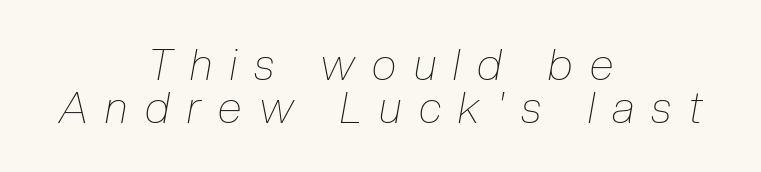
The image shows 44 px thin, condensed type, italic (leaning right); set centered, tight line spacing (0.97x), unusually wide letter spacing (+0.4 em), not underlined; low stroke contrast and a medium x-height.
